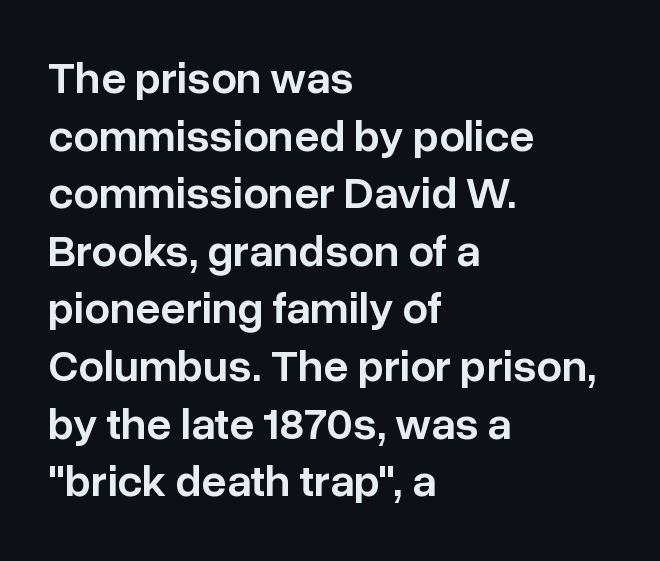
Summary of vertical rhythm: regular, with standard interline spacing. The zone under the glyphs is completely vacant. These lines are composed in type without serifs. Character widths vary here, with narrow letters taking less room than wide ones.
